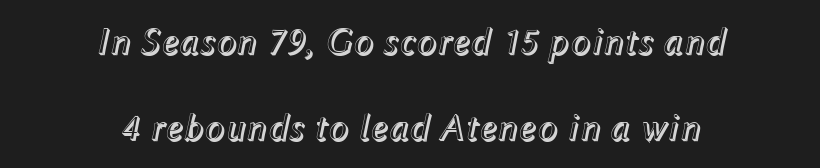
Q: Is the text italic (slanted)? A: Yes, it leans right by about 12 degrees.
Q: Is the text underlined? A: No.
Q: How is the paragraph aligned? A: Centered.
Q: Is the spacing between letters normal or unusually wide? A: Normal.
Q: Is the spacing between lines tight, normal or loose? A: Loose.
Q: Width (condensed, normal, or wide)? A: Normal.
Q: x-height? A: Medium.
Q: Monospaced? A: No.
